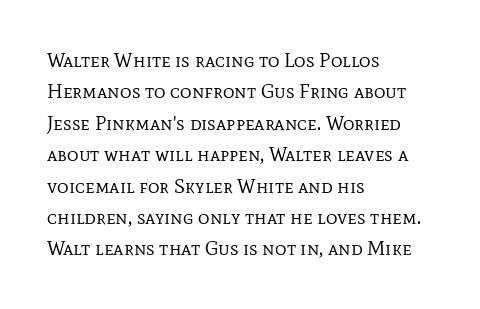
Q: Is the text bold? A: No.
Q: Is the text italic (slanted)? A: No, it is upright.
Q: Is the text underlined? A: No.
Q: How is the paragraph aligned? A: Left-aligned.
Q: Is the spacing between letters normal or unusually wide? A: Normal.
Q: Is the spacing between lines tight, normal or loose? A: Normal.
